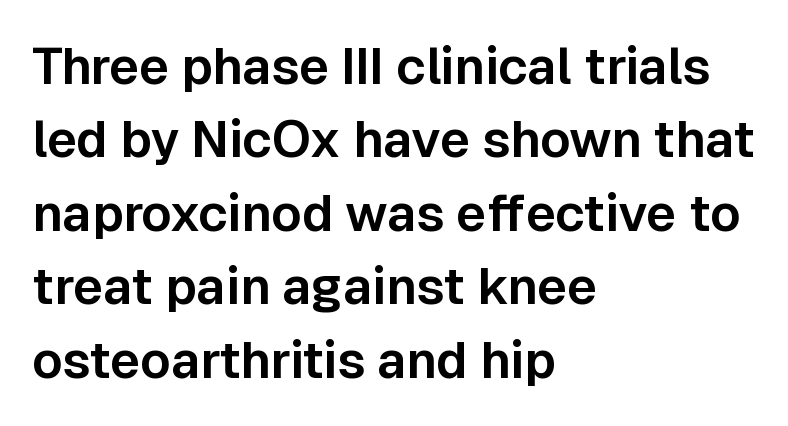
The image shows 51 px sans-serif type, upright; set left-aligned, normal line spacing (1.44x), normal letter spacing, not underlined; low stroke contrast and a medium x-height.
